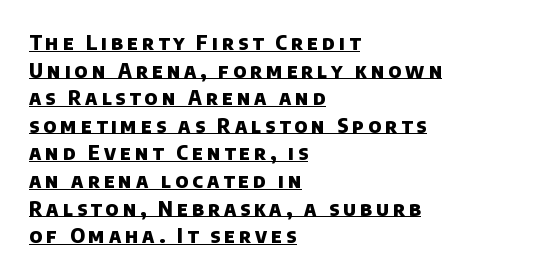
{"bold": "yes", "underline": "yes", "align": "left", "line_spacing": "normal", "line_spacing_ratio": 1.38, "letter_spacing": "wide", "letter_spacing_em": 0.2, "glyph_px": 20}
